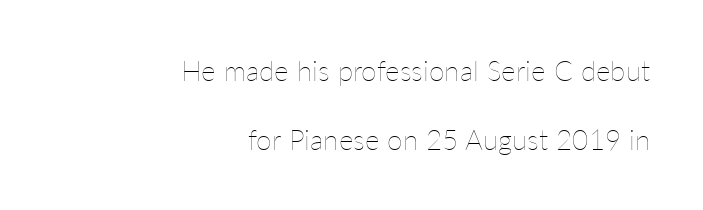
Anything drawn beneath the words? Only blank space. The characters are drawn with everyday or finer stroke widths. The line texture is even and compact thanks to regular tracking. Proportional: the letters do not fall into vertical columns. The rag falls on the left side of this text block.
